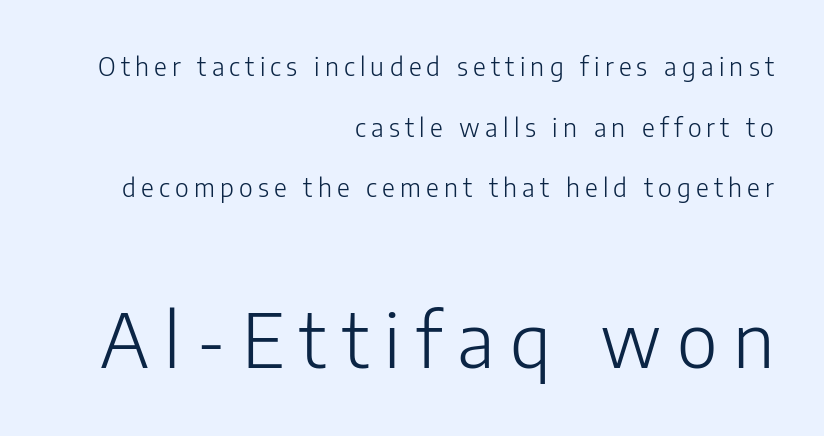
Q: Is the text bold? A: No.
Q: Is the text italic (slanted)? A: No, it is upright.
Q: Is the typeface a serif or a sans-serif typeface? A: Sans-serif.
Q: Is the text underlined? A: No.
Q: How is the paragraph aligned? A: Right-aligned.
Q: Is the spacing between letters normal or unusually wide? A: Unusually wide.
Q: Is the spacing between lines tight, normal or loose? A: Loose.
Q: Which block of text is set in a larger size, the first (top) or the second (bottom)? A: The second (bottom) one.
Q: Width (condensed, normal, or wide)? A: Normal.
Q: Stroke contrast? A: Low.
Q: x-height? A: Medium.
Q: Monospaced? A: No.
